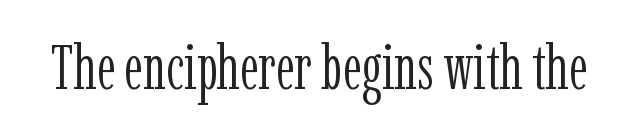
The image shows 63 px light, condensed serif type, upright; set normal letter spacing, not underlined; low stroke contrast and a medium x-height.
